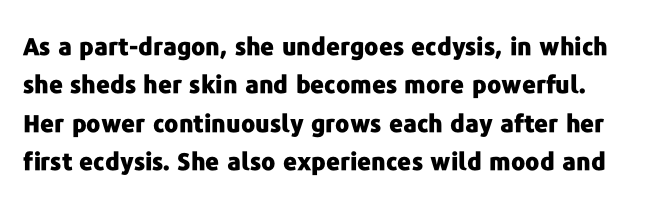
The image shows 24 px bold type, upright; set normal line spacing (1.6x), normal letter spacing, not underlined.
